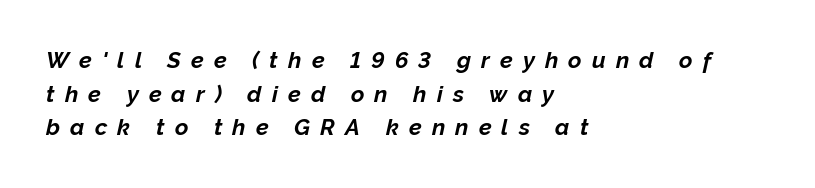
The area under the type is left untouched. If you drew a ruler down the left edge, every line would touch it. The passage shown has open, widely tracked lettering throughout. Its strokes are broad and dark, the hallmark of bold type. There's an unmistakable incline to the writing here. Summary of vertical rhythm: regular, with standard interline spacing.
